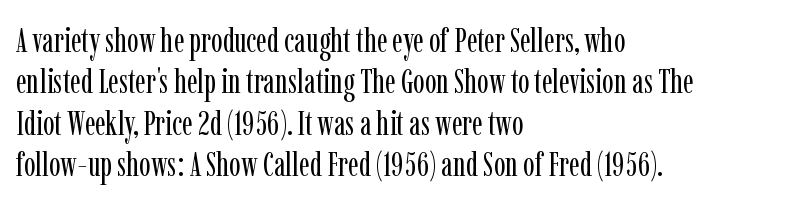
Q: Is the text bold? A: No.
Q: Is the text italic (slanted)? A: No, it is upright.
Q: Is the typeface a serif or a sans-serif typeface? A: Serif.
Q: Is the text underlined? A: No.
Q: How is the paragraph aligned? A: Left-aligned.
Q: Is the spacing between letters normal or unusually wide? A: Normal.
Q: Width (condensed, normal, or wide)? A: Condensed.
Q: Stroke contrast? A: Low.
Q: x-height? A: Medium.
Q: Monospaced? A: No.
